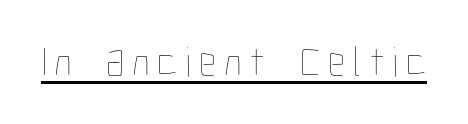
The image shows 43 px thin, condensed type, upright; set underlined; low stroke contrast and a medium x-height.
